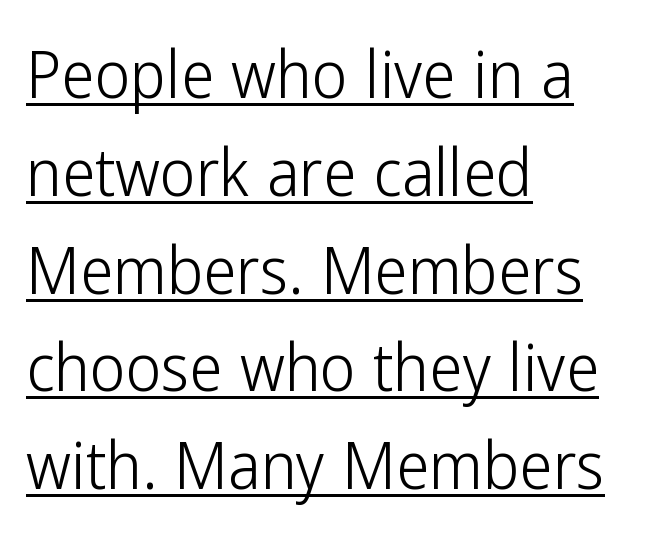
Honestly, the row spacing looks completely unremarkable. Somebody hit Ctrl+U on this one — the words are underlined. Ink coverage per letter is moderate at most. The typesetter chose a ragged-right arrangement here. Look at the tracking — it's just the regular setting, nothing added. A typesetter would call this proportional, since set widths differ per character.
